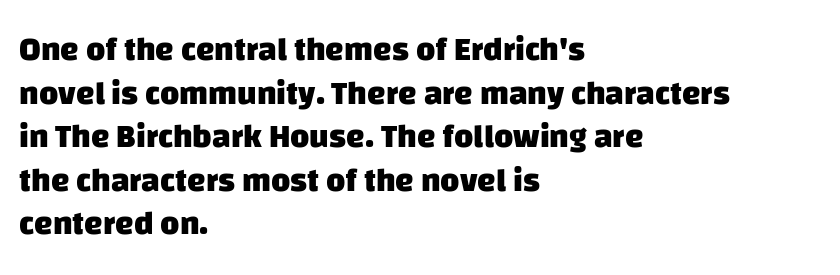
The image shows 33 px heavy sans-serif type; set left-aligned, normal line spacing (1.32x), normal letter spacing, not underlined; low stroke contrast and a large x-height.
